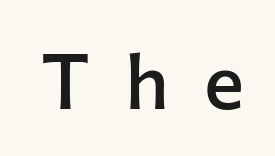
{"serif": "no", "italic": "no", "bold": "semi", "weight": "semibold", "width": "normal", "stroke_contrast": "low", "x_height": "medium", "monospaced": "no", "underline": "no", "letter_spacing": "wide", "letter_spacing_em": 0.46, "glyph_px": 76}
